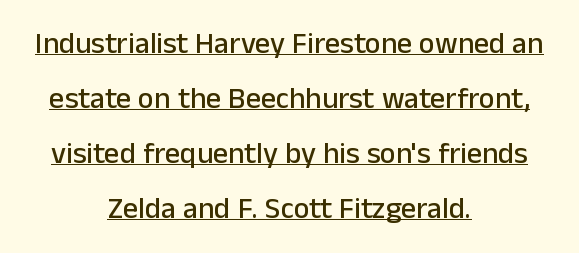
Regarding serifs, this sample does without them. The specimen reads as upright at a glance. Think of a printed novel: that variable character pitch is what you see here. Honestly, the letter spacing is just normal — you wouldn't notice it.
